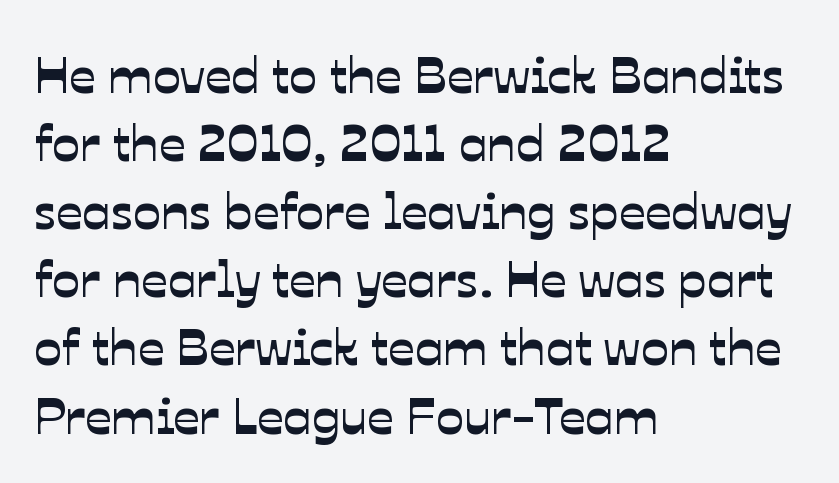
The image shows 52 px sans-serif type; set left-aligned, normal line spacing (1.31x), normal letter spacing, not underlined; low stroke contrast and a medium x-height.
